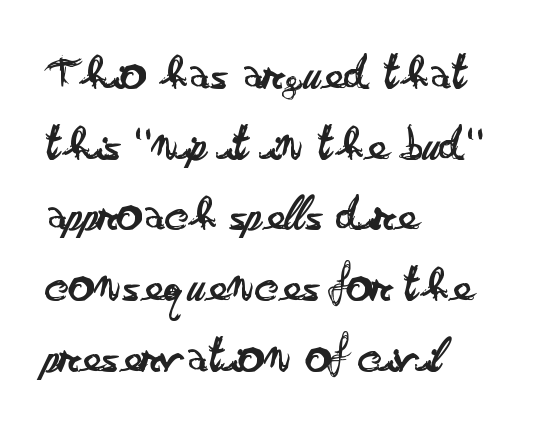
Q: Is the text bold? A: No.
Q: Is the text italic (slanted)? A: No, it is upright.
Q: Is the typeface a serif or a sans-serif typeface? A: Sans-serif.
Q: Is the text underlined? A: No.
Q: How is the paragraph aligned? A: Left-aligned.
Q: Is the spacing between letters normal or unusually wide? A: Normal.
Q: Is the spacing between lines tight, normal or loose? A: Normal.
Q: Width (condensed, normal, or wide)? A: Wide.
Q: Stroke contrast? A: Low.
Q: x-height? A: Small.
Q: Monospaced? A: No.
